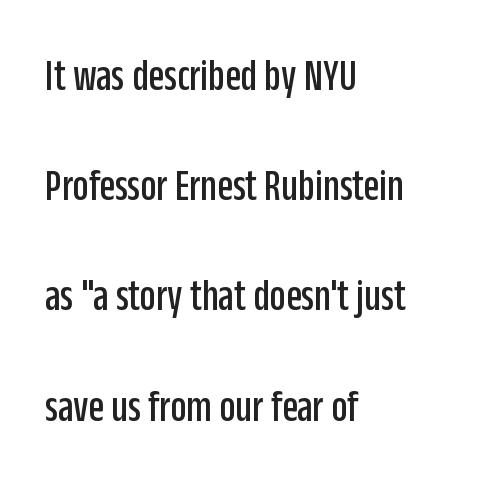
Q: Is the text italic (slanted)? A: No, it is upright.
Q: Is the typeface a serif or a sans-serif typeface? A: Sans-serif.
Q: Is the text underlined? A: No.
Q: How is the paragraph aligned? A: Left-aligned.
Q: Is the spacing between letters normal or unusually wide? A: Normal.
Q: Is the spacing between lines tight, normal or loose? A: Loose.
Q: Width (condensed, normal, or wide)? A: Condensed.
Q: Stroke contrast? A: Low.
Q: x-height? A: Large.
Q: Monospaced? A: No.
